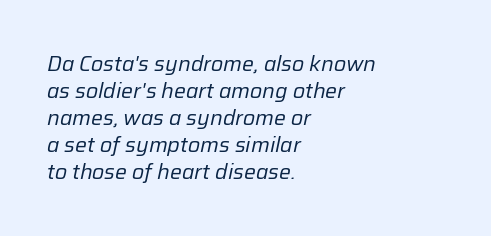
The image shows 21 px text type, italic (leaning right); set left-aligned, normal line spacing (1.28x), normal letter spacing, not underlined.
